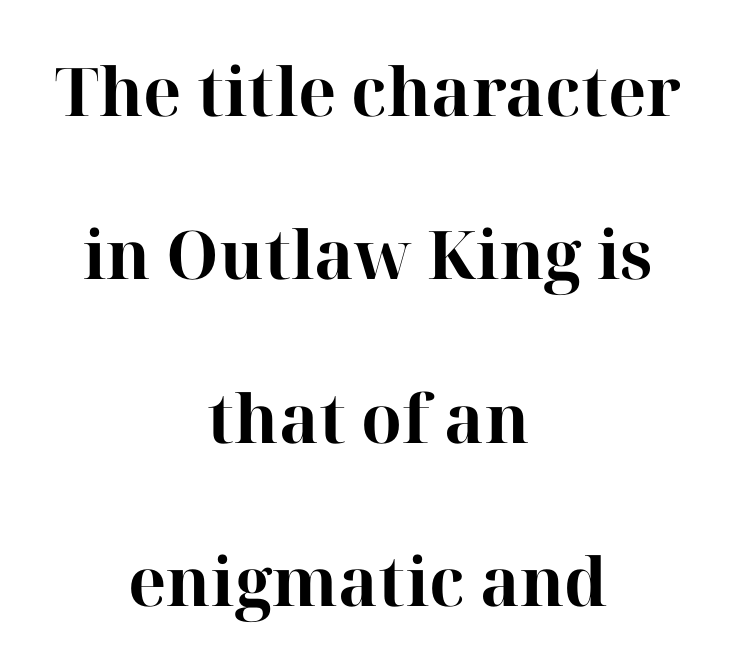
Q: Is the text bold? A: Yes.
Q: Is the text italic (slanted)? A: No, it is upright.
Q: Is the typeface a serif or a sans-serif typeface? A: Serif.
Q: Is the text underlined? A: No.
Q: How is the paragraph aligned? A: Centered.
Q: Is the spacing between letters normal or unusually wide? A: Normal.
Q: Is the spacing between lines tight, normal or loose? A: Loose.
Q: Width (condensed, normal, or wide)? A: Normal.
Q: Stroke contrast? A: High.
Q: x-height? A: Medium.
Q: Monospaced? A: No.
